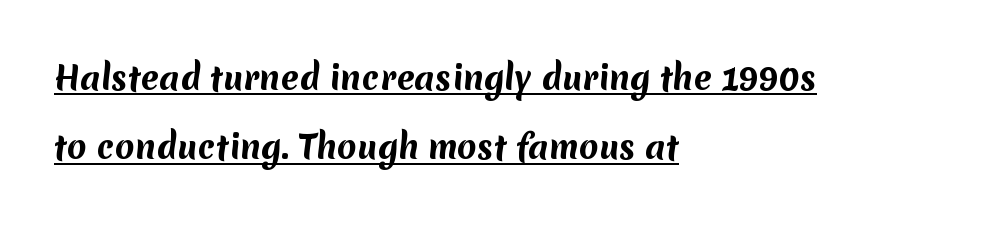
Underline: present. Do the characters align in a grid? No, the font is proportional. The gaps between neighbouring characters are ordinary and unremarkable. One-word summary of the alignment: left.
